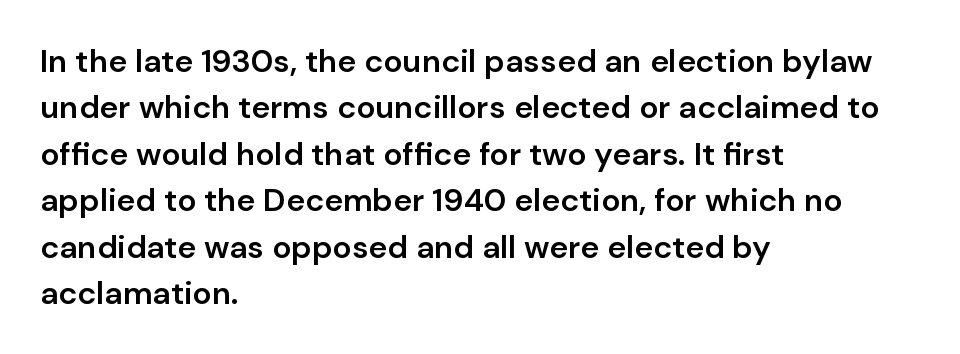
The image shows 32 px semibold sans-serif type, upright; set left-aligned, normal line spacing (1.45x), normal letter spacing, not underlined; low stroke contrast and a medium x-height.
